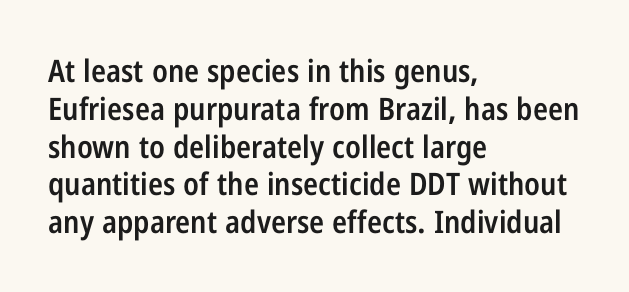
In CSS terms this would be text-align: left. The axis of the letterforms is exactly vertical. A semibold gives these letters moderate extra thickness, short of bold. Is this a fixed-width face? No — the glyphs have proportional, varying widths.
